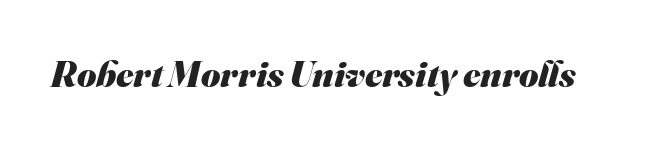
{"serif": "no", "bold": "yes", "weight": "heavy", "width": "normal", "stroke_contrast": "medium", "x_height": "small", "monospaced": "no", "underline": "no", "letter_spacing": "normal", "letter_spacing_em": 0.0, "glyph_px": 37}
